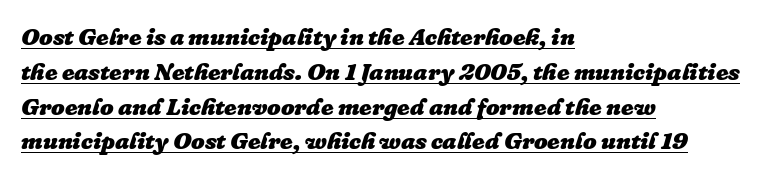
{"italic": "yes", "lean": "right", "slant_degrees": 16, "bold": "yes", "underline": "yes", "align": "left", "line_spacing": "normal", "line_spacing_ratio": 1.45, "letter_spacing": "normal", "letter_spacing_em": 0.0, "glyph_px": 24}
